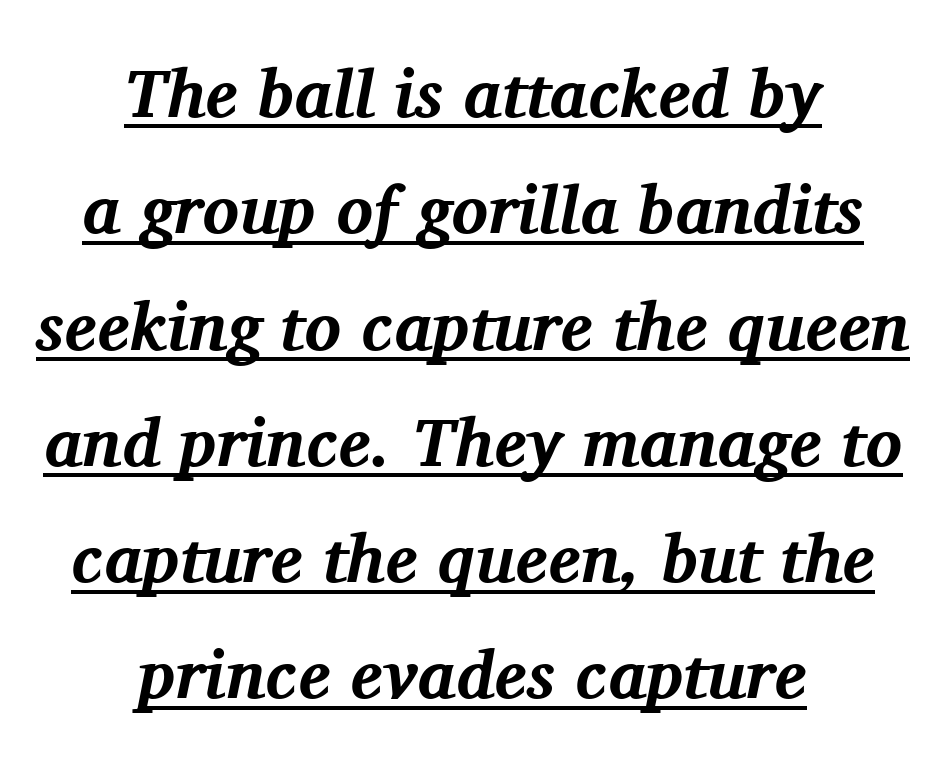
Compared with ordinary roman type, these characters are visibly tilted. The string is rendered with underlining switched on. Proportional: the letters do not fall into vertical columns. Stroke terminals: seriffed. The compositor balanced each line on the midline.
